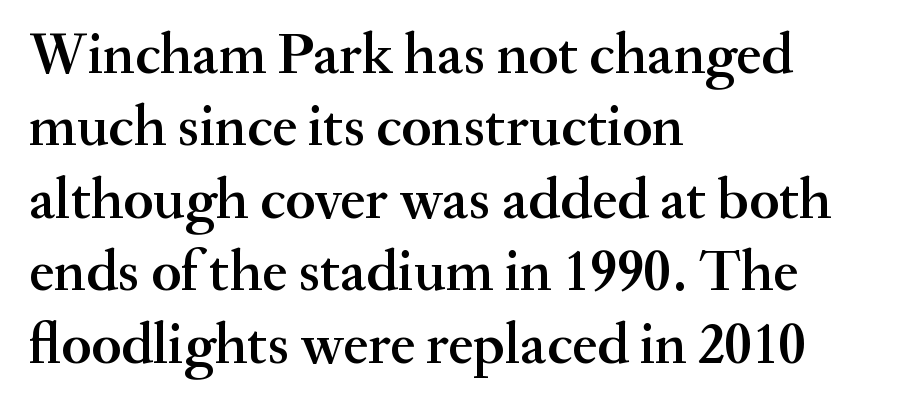
Q: Is the text bold? A: Semi-bold.
Q: Is the text italic (slanted)? A: No, it is upright.
Q: Is the typeface a serif or a sans-serif typeface? A: Serif.
Q: Is the text underlined? A: No.
Q: How is the paragraph aligned? A: Left-aligned.
Q: Is the spacing between letters normal or unusually wide? A: Normal.
Q: Is the spacing between lines tight, normal or loose? A: Normal.
Q: Width (condensed, normal, or wide)? A: Normal.
Q: Stroke contrast? A: Medium.
Q: x-height? A: Small.
Q: Monospaced? A: No.
